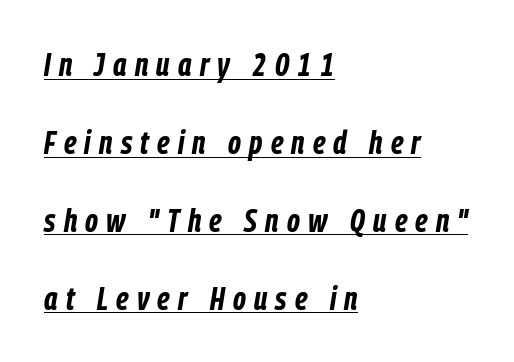
This rendering uses left alignment, leaving the right contour irregular. Summary of weight: heavy, a full bold. Is the letter spacing exaggerated? Yes — the characters are pushed far apart. Quick note: underline on. Characters are canted at an angle relative to the baseline's perpendicular. A typesetter would call this proportional, since set widths differ per character.
